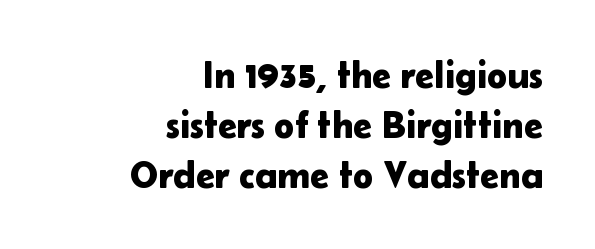
Q: Is the text italic (slanted)? A: No, it is upright.
Q: Is the typeface a serif or a sans-serif typeface? A: Sans-serif.
Q: Is the text underlined? A: No.
Q: How is the paragraph aligned? A: Right-aligned.
Q: Is the spacing between letters normal or unusually wide? A: Normal.
Q: Is the spacing between lines tight, normal or loose? A: Normal.
Q: Width (condensed, normal, or wide)? A: Normal.
Q: Stroke contrast? A: Low.
Q: x-height? A: Medium.
Q: Monospaced? A: No.
